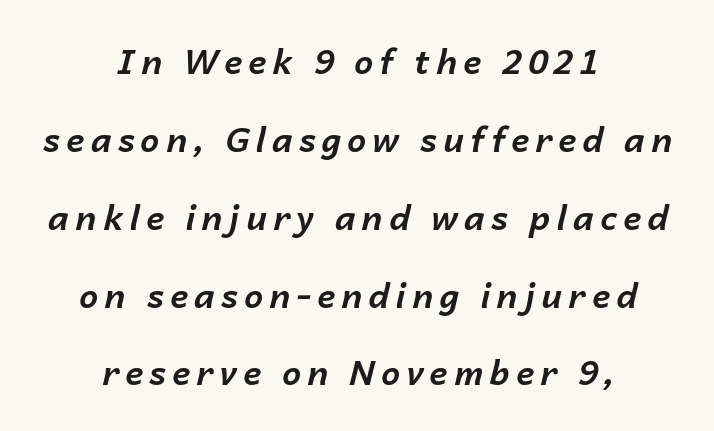
The image shows 34 px bold type, italic (leaning right); set centered, loose line spacing (2.29x), not underlined; low stroke contrast and a medium x-height.
